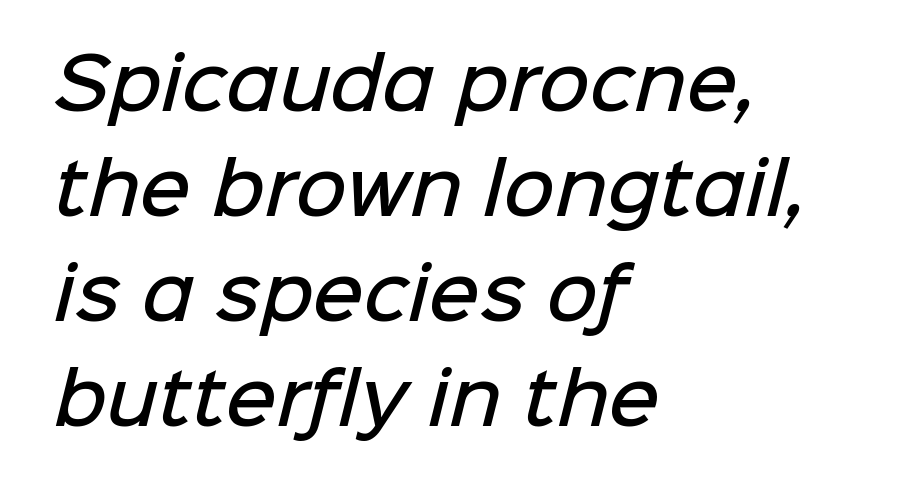
Q: Is the text bold? A: Semi-bold.
Q: Is the typeface a serif or a sans-serif typeface? A: Sans-serif.
Q: Is the text underlined? A: No.
Q: How is the paragraph aligned? A: Left-aligned.
Q: Is the spacing between letters normal or unusually wide? A: Normal.
Q: Is the spacing between lines tight, normal or loose? A: Normal.
Q: Width (condensed, normal, or wide)? A: Normal.
Q: Stroke contrast? A: Low.
Q: x-height? A: Medium.
Q: Monospaced? A: No.
